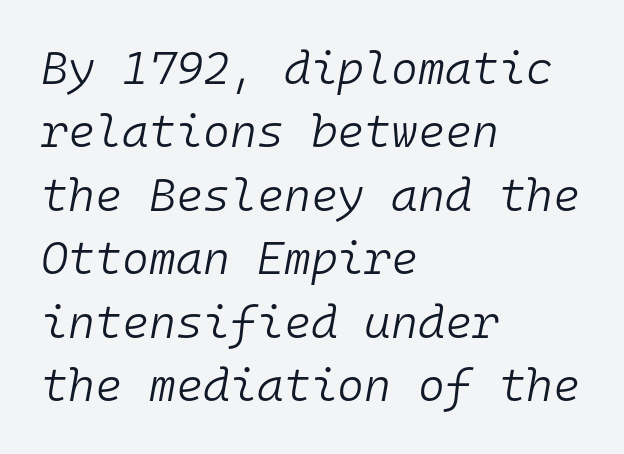
Plain, unruled lines of type. Observe the ordinary spacing: letters are neighbours, not strangers. The cut favours lightness, reaching ordinary text weight at its darkest. Is this a fixed-width face? Yes — each glyph sits in an identical cell. Italic? Definitely — the glyphs are oblique.
